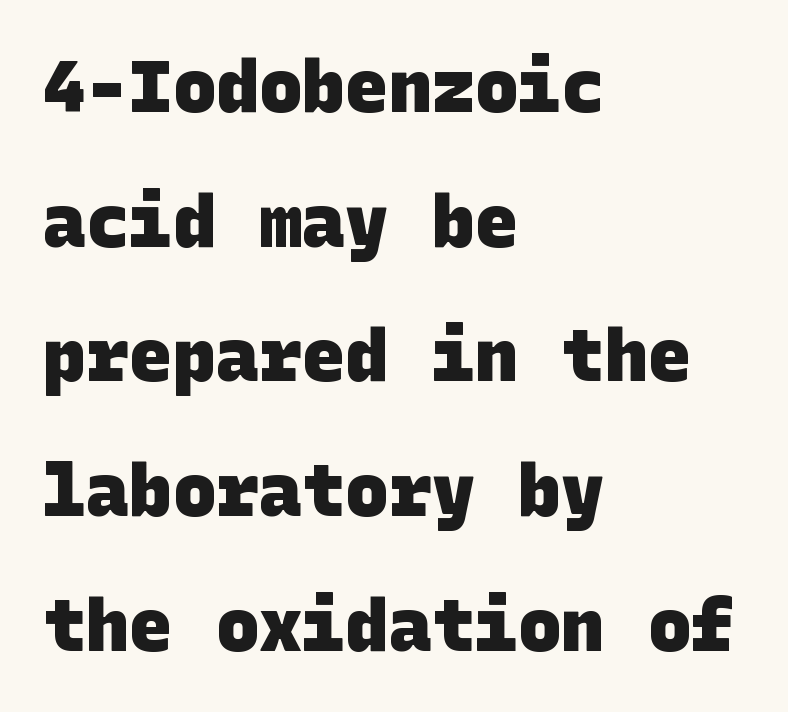
{"serif": "no", "bold": "yes", "weight": "heavy", "width": "normal", "stroke_contrast": "low", "x_height": "large", "underline": "no", "align": "left", "line_spacing_ratio": 1.87, "letter_spacing": "normal", "letter_spacing_em": 0.0, "glyph_px": 72}
